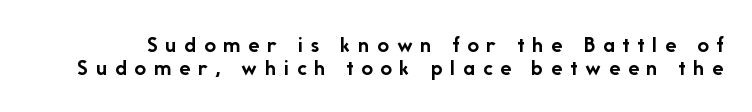
Each new line begins almost immediately beneath the previous one. There is plenty of visible air inserted between adjacent glyphs. Strong, thick strokes mark this as bold type. Every character sits straight up, as roman type does. Glance below the letters and you will spot only blank space.
